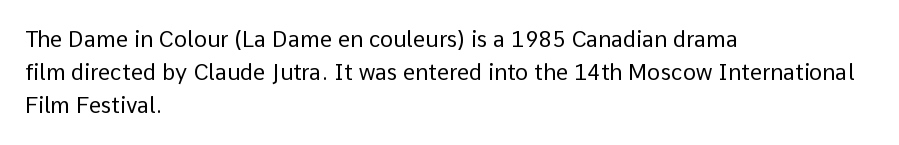
Tall strokes in this sample are plumb rather than angled. Weight: regular or lighter. Tracking value appears to be zero — textbook default spacing. The passage shown stacks its lines at a standard gap. The lines in this sample share a left origin and differ only in where they stop. Anything drawn beneath the words? Only blank space.
